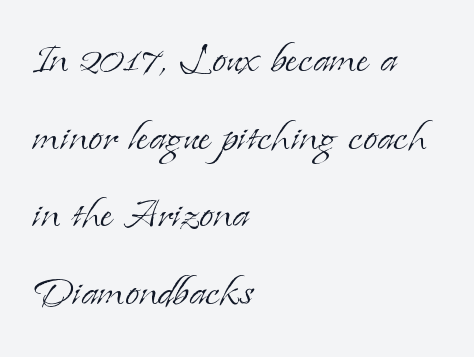
Rows of type keep a routine distance in the vertical direction. The area under the type is left untouched. Type style note: has serifs. Where is the straight margin? On the left.
